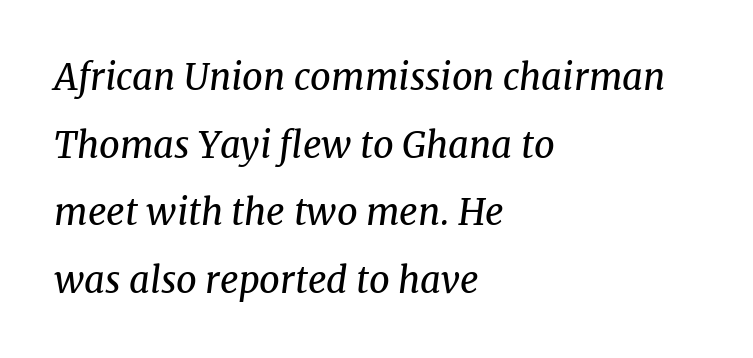
The image shows 36 px regular-weight serif type, italic (leaning right); set left-aligned, line spacing 1.88x, normal letter spacing, not underlined; medium stroke contrast and a medium x-height.
